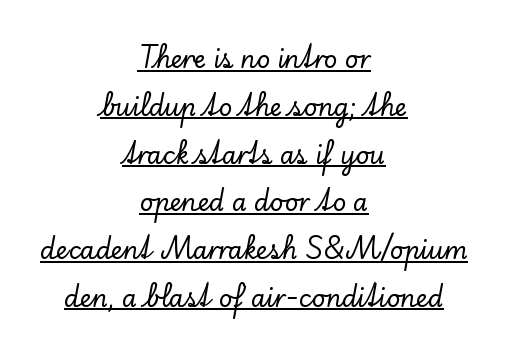
Honestly, the rows look like they've been pulled way apart. A continuous stroke trails under the words, as in a hyperlink. Caption: standard tracking, unaltered.
